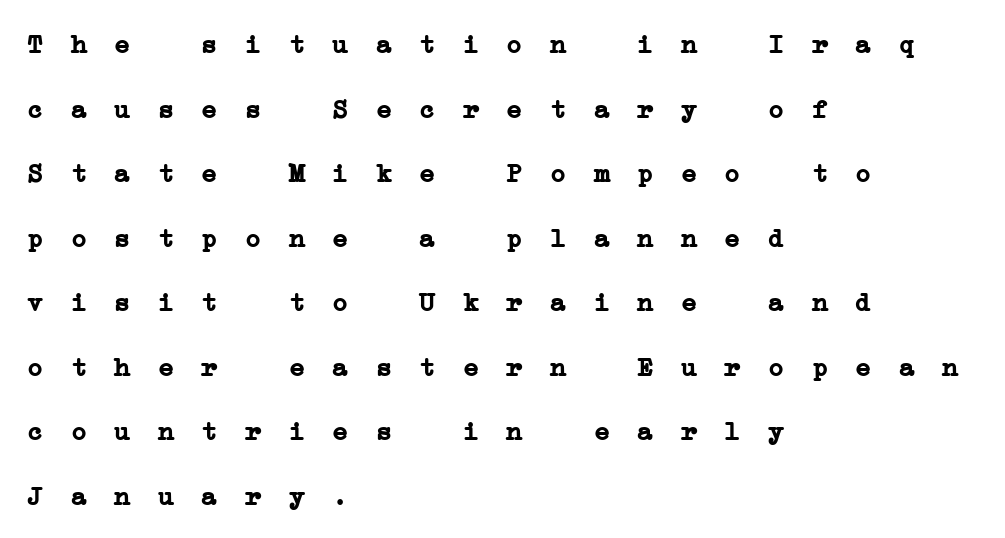
The image shows 27 px bold type; set left-aligned, loose line spacing (2.39x), unusually wide letter spacing (+0.41 em), not underlined.
